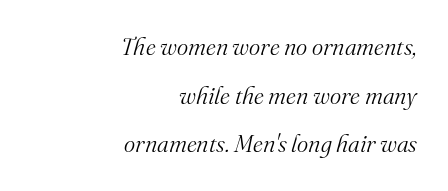
The image shows 24 px text type, italic (leaning right); set right-aligned, loose line spacing (2.03x), normal letter spacing, not underlined.
